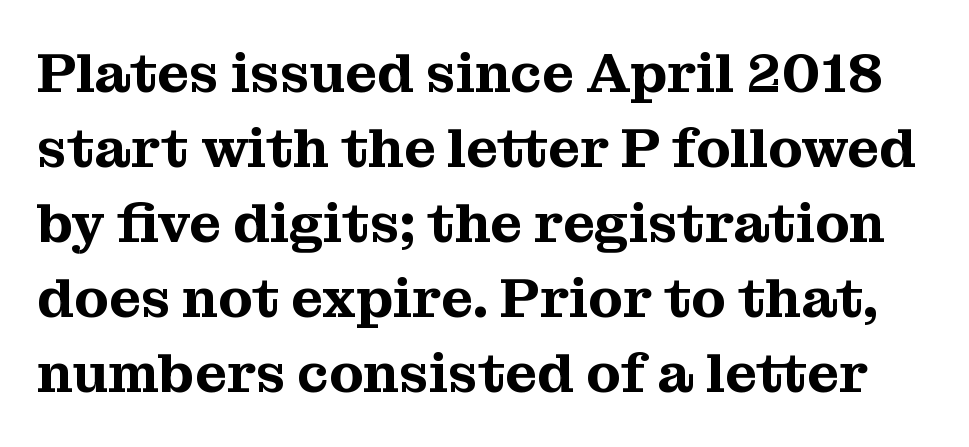
Underlining? Definitely not there. Check where the strokes stop: tiny serifs finish them off. This sample uses plain, unmodified letter spacing. Is there much room between lines? A standard amount, neither cramped nor airy. Vertical strokes here are truly vertical.
